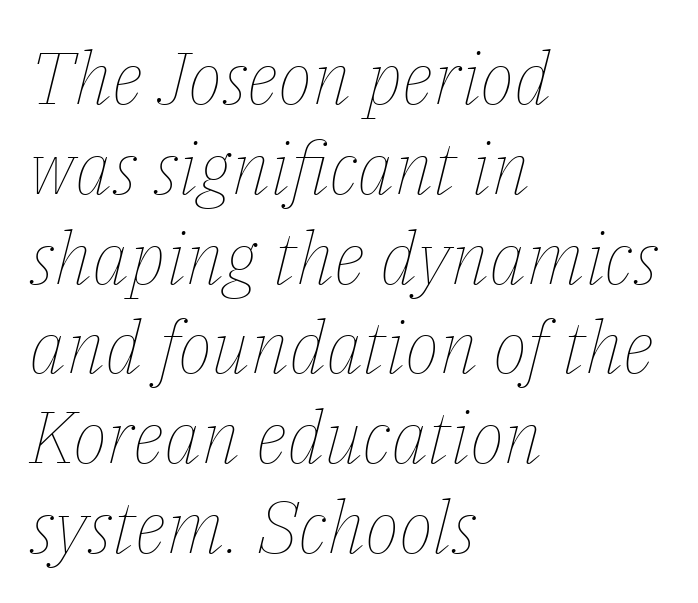
Rule under the text: the space is simply empty. In terms of letterspacing, this is plain default setting. Compared with a centered layout, this one pins lines to the left instead. The typeface has the unassuming heft of standard copy or less. The axis of the letterforms is tilted away from vertical. Character widths vary here, with narrow letters taking less room than wide ones.
